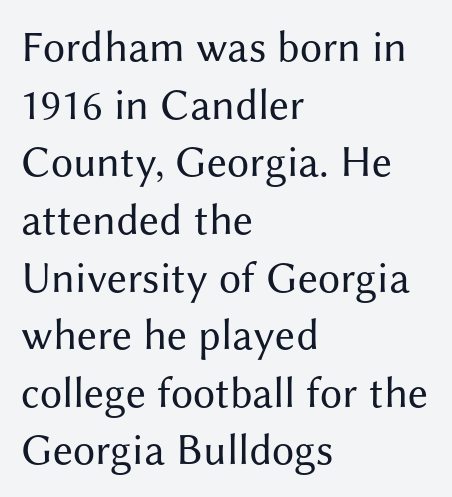
Q: Is the text bold? A: No.
Q: Is the text italic (slanted)? A: No, it is upright.
Q: Is the typeface a serif or a sans-serif typeface? A: Sans-serif.
Q: Is the text underlined? A: No.
Q: How is the paragraph aligned? A: Left-aligned.
Q: Is the spacing between letters normal or unusually wide? A: Normal.
Q: Is the spacing between lines tight, normal or loose? A: Normal.
Q: Width (condensed, normal, or wide)? A: Normal.
Q: Stroke contrast? A: Medium.
Q: x-height? A: Medium.
Q: Monospaced? A: No.
